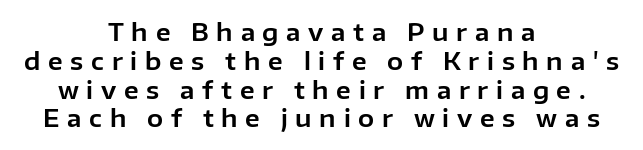
Q: Is the text italic (slanted)? A: No, it is upright.
Q: Is the text underlined? A: No.
Q: How is the paragraph aligned? A: Centered.
Q: Is the spacing between letters normal or unusually wide? A: Unusually wide.
